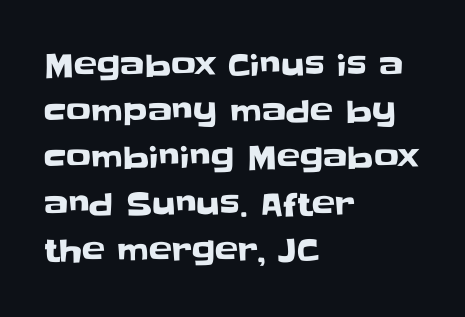
The image shows 31 px sans-serif type, upright; set left-aligned, normal line spacing (1.49x), normal letter spacing, not underlined; low stroke contrast and a large x-height.
